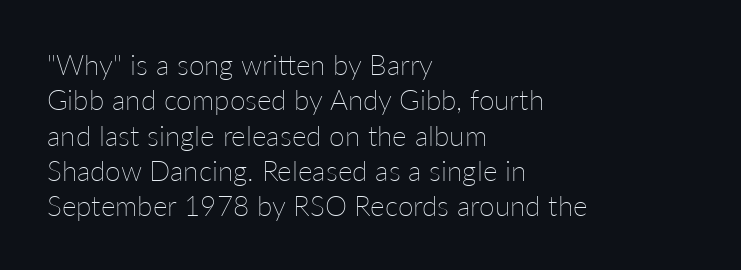
Q: Is the text bold? A: No.
Q: Is the text italic (slanted)? A: No, it is upright.
Q: Is the text underlined? A: No.
Q: How is the paragraph aligned? A: Left-aligned.
Q: Is the spacing between letters normal or unusually wide? A: Normal.
Q: Is the spacing between lines tight, normal or loose? A: Normal.
Q: Width (condensed, normal, or wide)? A: Normal.
Q: Stroke contrast? A: Low.
Q: x-height? A: Medium.
Q: Monospaced? A: No.
